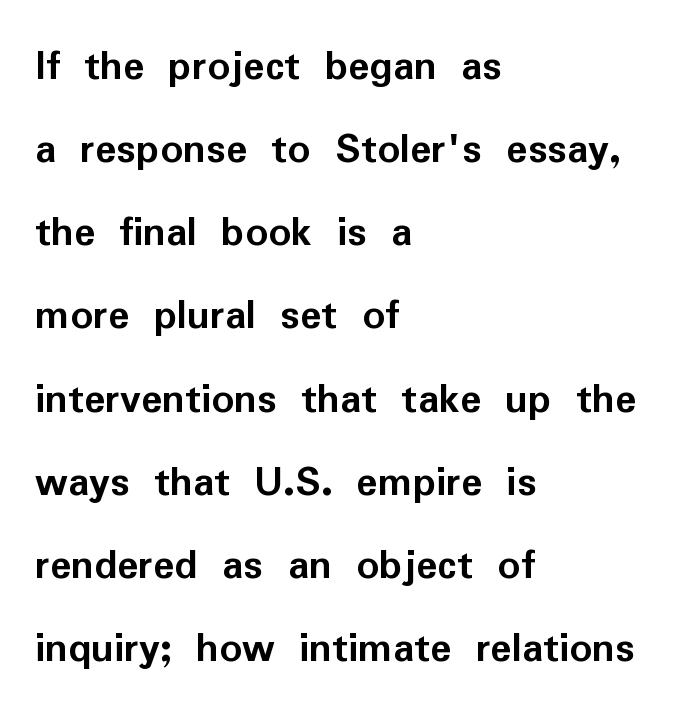
{"serif": "no", "italic": "no", "bold": "yes", "weight": "semibold", "width": "normal", "stroke_contrast": "low", "x_height": "medium", "monospaced": "no", "underline": "no", "align": "left", "line_spacing_ratio": 1.89, "letter_spacing": "normal", "letter_spacing_em": 0.0, "glyph_px": 44}
